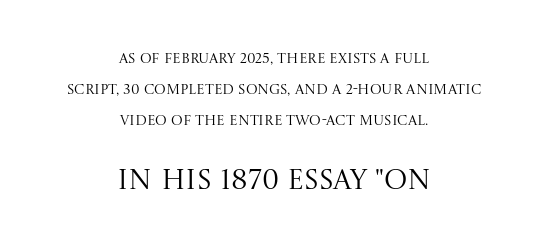
Tracking value appears to be zero — textbook default spacing. Bare-footed words on every line. The text was rendered using a seriffed face with decorative stroke endings. The letters stand upright; this is a roman face.
